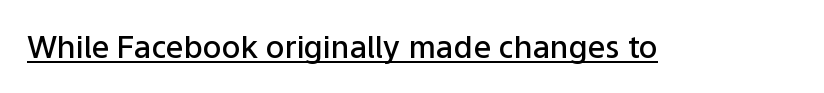
{"serif": "no", "italic": "no", "bold": "semi", "weight": "semibold", "width": "normal", "stroke_contrast": "low", "x_height": "medium", "monospaced": "no", "underline": "yes", "letter_spacing": "normal", "letter_spacing_em": 0.0, "glyph_px": 31}
